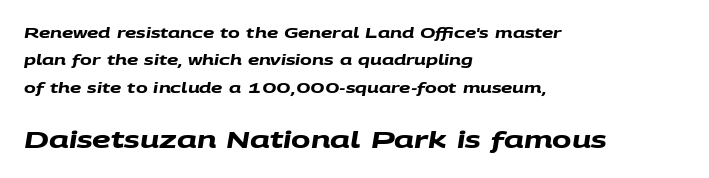
{"bold": "yes", "underline": "no", "align": "left", "line_spacing": "loose", "line_spacing_ratio": 1.96, "letter_spacing": "normal", "letter_spacing_em": 0.0, "larger_block": "second", "size_ratio": 1.64, "glyph_px": 23}
